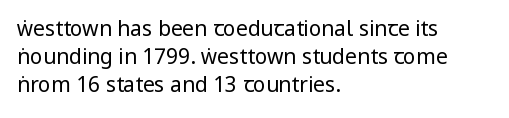
{"italic": "no", "bold": "no", "underline": "no", "align": "left", "line_spacing": "normal", "line_spacing_ratio": 1.33, "letter_spacing": "normal", "letter_spacing_em": 0.0, "glyph_px": 21}
